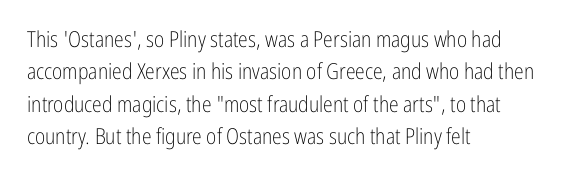
The image shows 22 px text type, upright; set left-aligned, normal line spacing (1.47x), normal letter spacing, not underlined.
